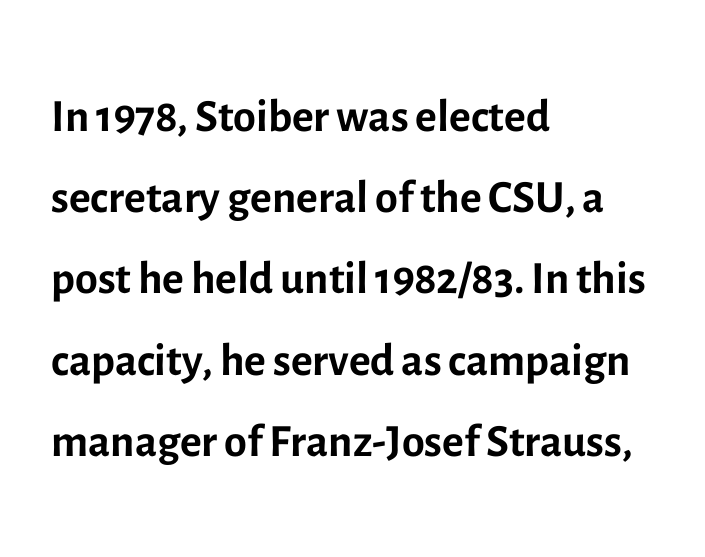
Has an underline been added? It has not. Stems here are at most as thick as an everyday book face. Regarding serifs, this sample does without them. In CSS terms this would be text-align: left. Inter-character spacing is left at the font's built-in metrics.
